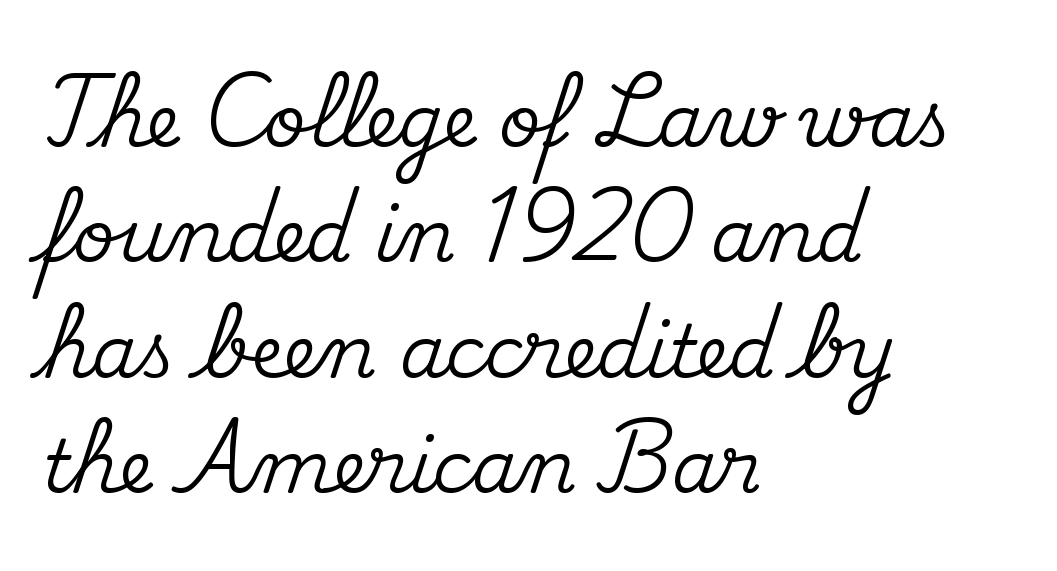
You can tell from the footed stems that serif type was used. Character widths vary here, with narrow letters taking less room than wide ones. Notice how the passage keeps a crisp vertical edge on the left only. A typesetter would call this zero additional tracking.
